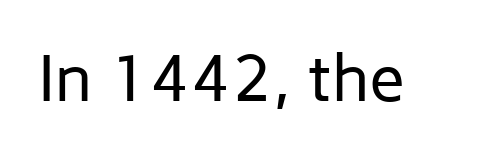
{"serif": "no", "italic": "no", "bold": "no", "weight": "regular", "width": "normal", "stroke_contrast": "low", "x_height": "medium", "monospaced": "no", "underline": "no", "letter_spacing": "normal", "letter_spacing_em": 0.0, "glyph_px": 66}
